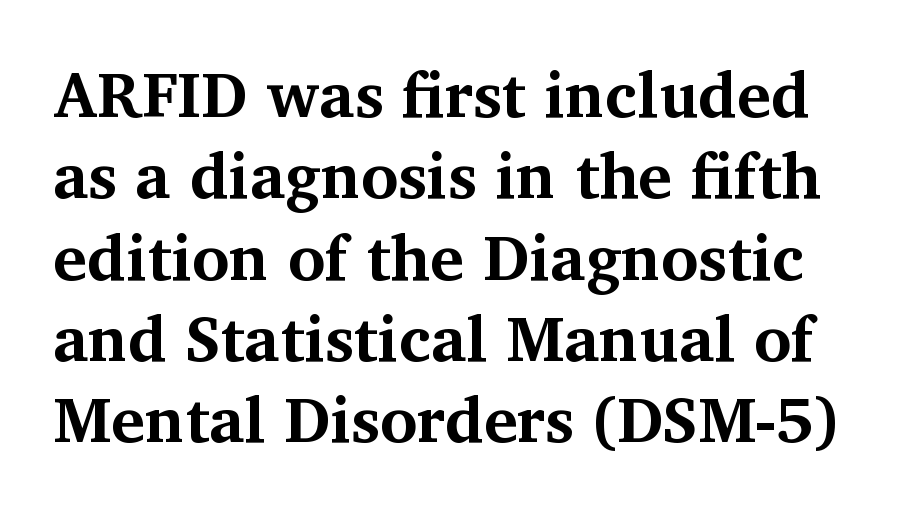
Q: Is the text bold? A: Yes.
Q: Is the text italic (slanted)? A: No, it is upright.
Q: Is the typeface a serif or a sans-serif typeface? A: Serif.
Q: Is the text underlined? A: No.
Q: Is the spacing between letters normal or unusually wide? A: Normal.
Q: Is the spacing between lines tight, normal or loose? A: Normal.
Q: Width (condensed, normal, or wide)? A: Normal.
Q: Stroke contrast? A: Medium.
Q: x-height? A: Medium.
Q: Monospaced? A: No.
